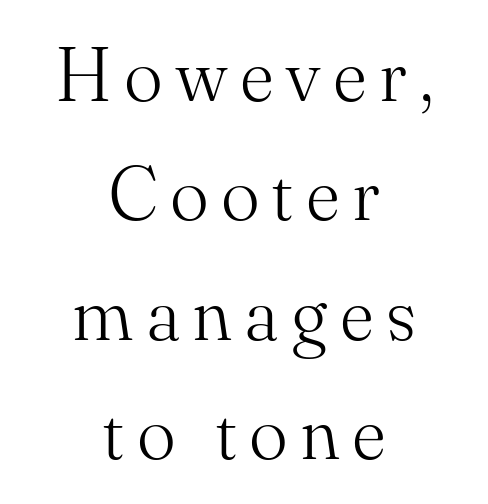
The weight would be labelled regular, book, light, or lighter still. One-word summary of the alignment: center. Type without underlining. Varying glyph widths throughout — classic text-font behaviour.
